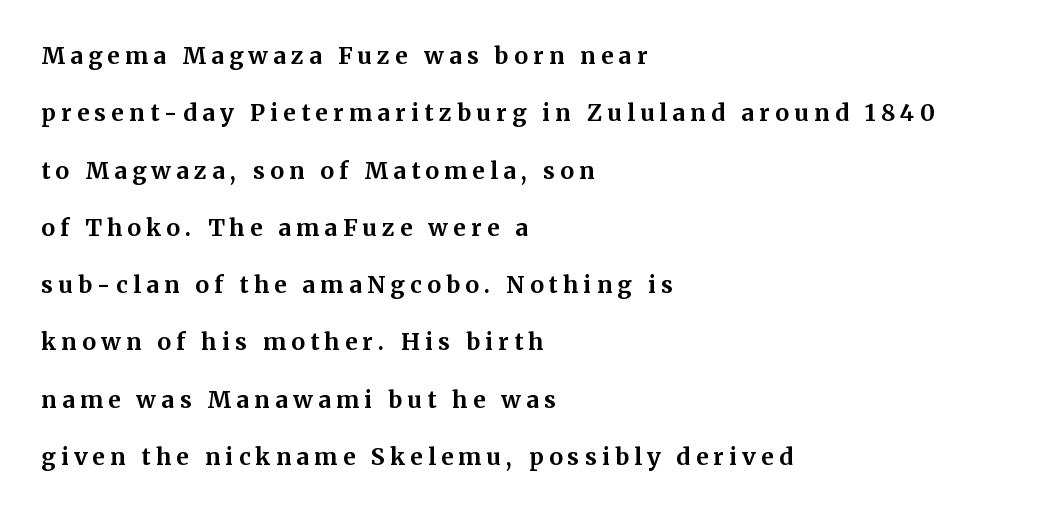
The rendering inserts visible extra space after every character. Notice how thick the strokes are: this is what a full bold looks like. Has an underline been added? It has not. Typeset ragged right — the left edge is the straight one.
